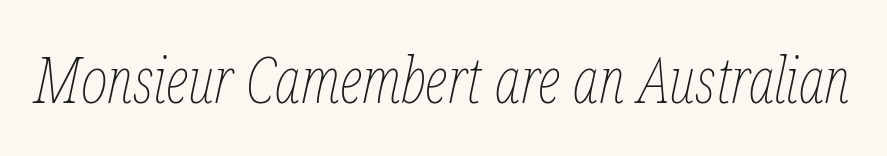
Q: Is the text bold? A: No.
Q: Is the text italic (slanted)? A: Yes, it leans right by about 12 degrees.
Q: Is the text underlined? A: No.
Q: Is the spacing between letters normal or unusually wide? A: Normal.
Q: Width (condensed, normal, or wide)? A: Condensed.
Q: Stroke contrast? A: Low.
Q: x-height? A: Medium.
Q: Monospaced? A: No.
